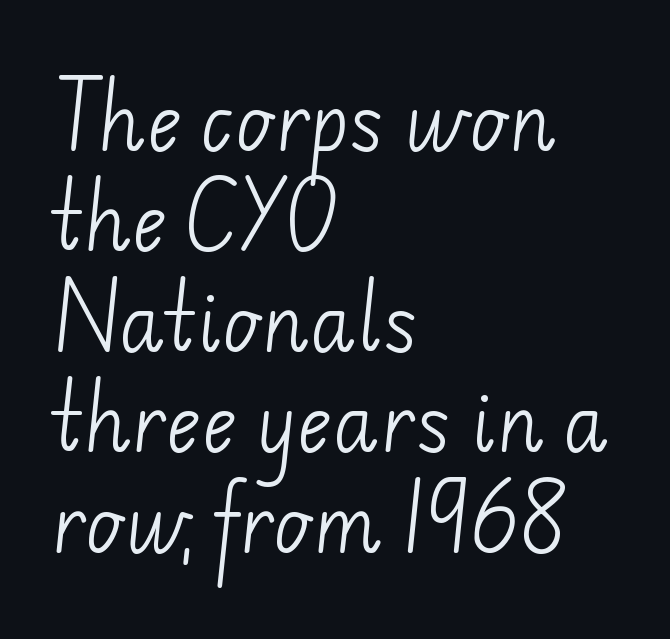
Notice how the passage keeps a crisp vertical edge on the left only. Classification — sans serif. Character widths vary here, with narrow letters taking less room than wide ones. Is the letter spacing exaggerated? No — it looks like the ordinary default.
